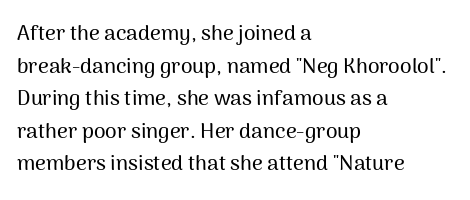
The line-height multiplier appears to be the usual default. Posture: straight, roman, zero tilt. This sample uses plain, unmodified letter spacing. No word sits above an underline.
